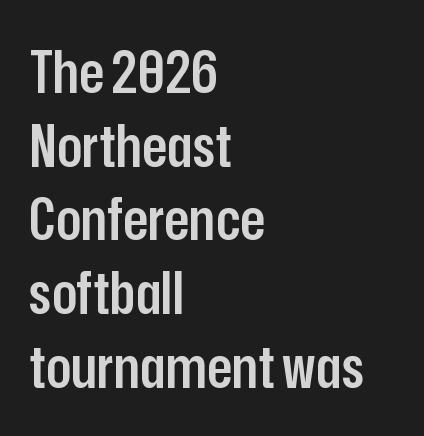
{"serif": "no", "italic": "no", "bold": "semi", "weight": "semibold", "width": "condensed", "stroke_contrast": "low", "x_height": "medium", "monospaced": "no", "underline": "no", "align": "left", "line_spacing": "normal", "line_spacing_ratio": 1.27, "letter_spacing": "normal", "letter_spacing_em": 0.0, "glyph_px": 58}
